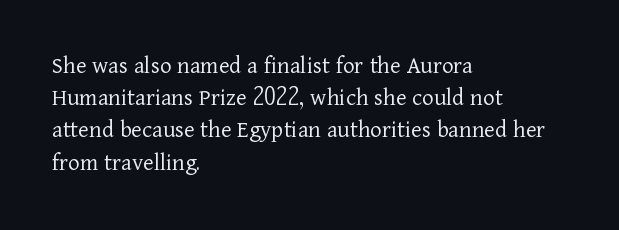
The image shows 25 px text type, upright; set left-aligned, normal line spacing (1.29x), normal letter spacing, not underlined.
